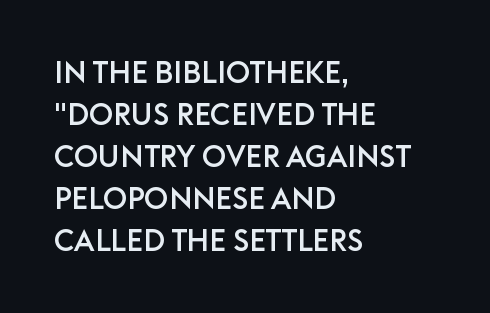
{"serif": "no", "italic": "no", "width": "normal", "stroke_contrast": "low", "x_height": "large", "monospaced": "no", "underline": "no", "align": "left", "line_spacing": "normal", "line_spacing_ratio": 1.4, "letter_spacing": "normal", "letter_spacing_em": 0.0, "glyph_px": 30}
